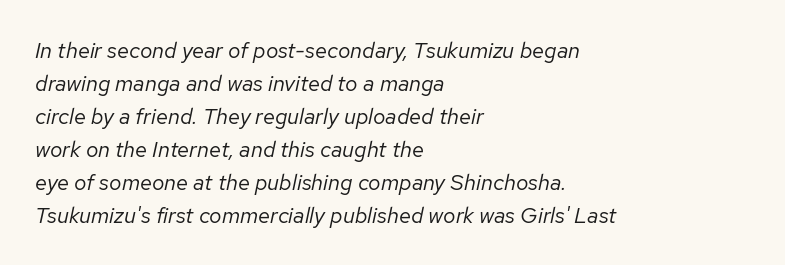
The image shows 22 px text type, italic (leaning right); set left-aligned, normal line spacing (1.5x), normal letter spacing, not underlined.
